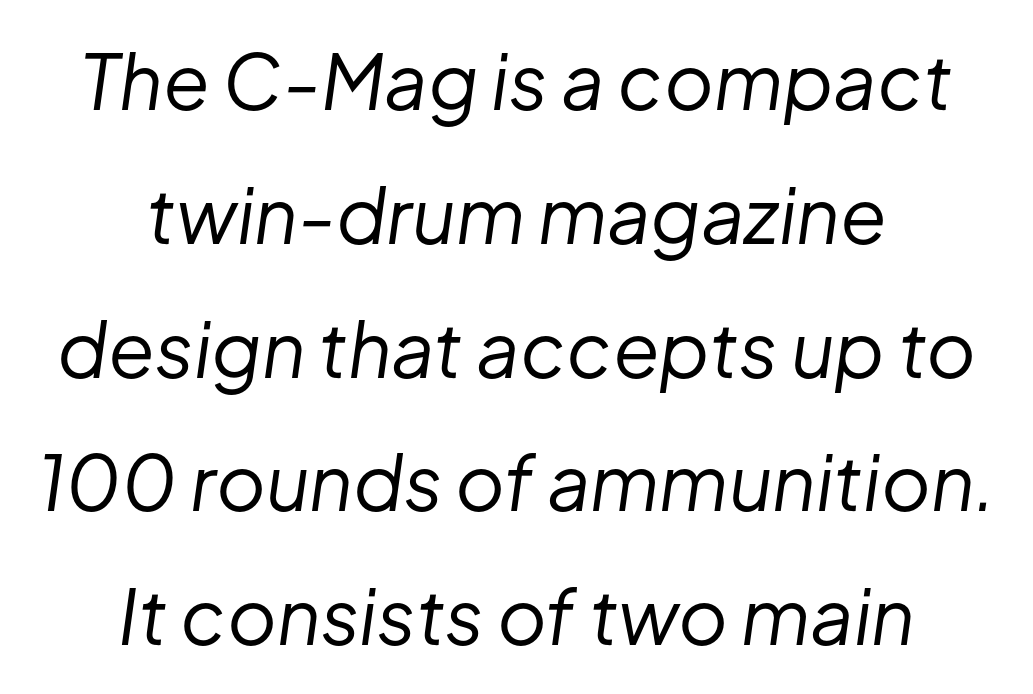
Slant detected: the letters are inclined. Stems and bowls with no extra thickness — not bold. The horizontal fit of the characters is conventional and even. A clean baseline with only descenders dipping below it. These lines are rendered in a variable-pitch font.
